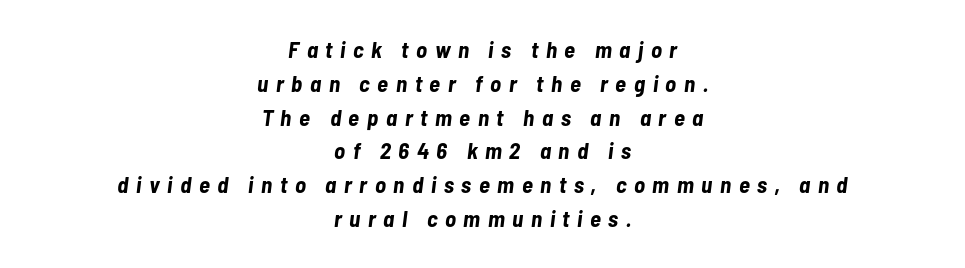
The image shows 23 px bold type, italic (leaning right); set centered, normal line spacing (1.47x), unusually wide letter spacing (+0.33 em), not underlined.
